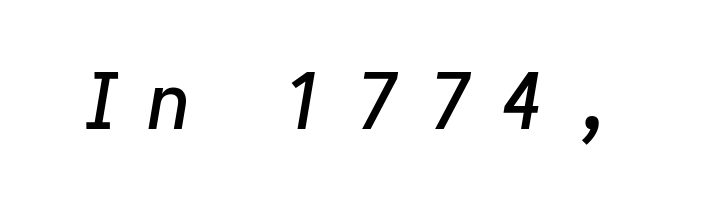
The image shows 78 px text type, italic (leaning right); set unusually wide letter spacing (+0.36 em), not underlined; low stroke contrast and a medium x-height.
